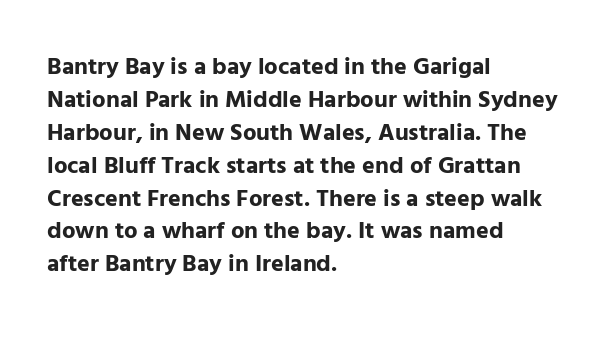
Q: Is the text bold? A: Yes.
Q: Is the text italic (slanted)? A: No, it is upright.
Q: Is the text underlined? A: No.
Q: How is the paragraph aligned? A: Left-aligned.
Q: Is the spacing between letters normal or unusually wide? A: Normal.
Q: Is the spacing between lines tight, normal or loose? A: Normal.
